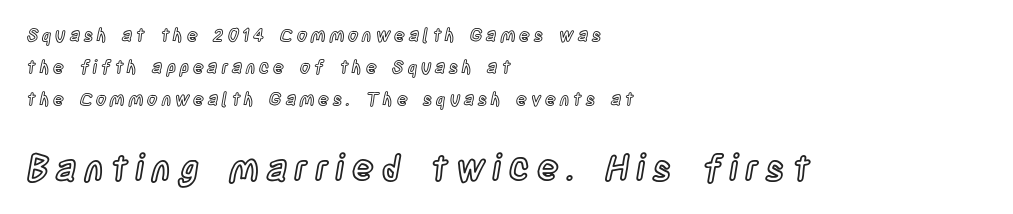
Q: Is the text italic (slanted)? A: Yes.
Q: Is the text underlined? A: No.
Q: How is the paragraph aligned? A: Left-aligned.
Q: Is the spacing between letters normal or unusually wide? A: Unusually wide.
Q: Which block of text is set in a larger size, the first (top) or the second (bottom)? A: The second (bottom) one.
Q: Width (condensed, normal, or wide)? A: Condensed.
Q: x-height? A: Large.
Q: Monospaced? A: No.
